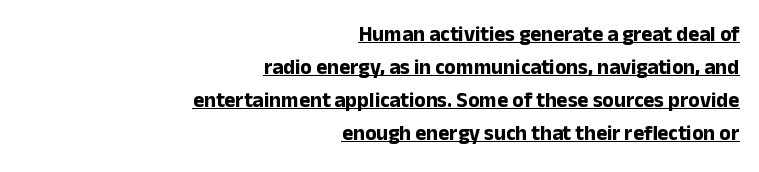
Q: Is the text bold? A: Yes.
Q: Is the text italic (slanted)? A: No, it is upright.
Q: Is the text underlined? A: Yes.
Q: How is the paragraph aligned? A: Right-aligned.
Q: Is the spacing between letters normal or unusually wide? A: Normal.
Q: Is the spacing between lines tight, normal or loose? A: Normal.
